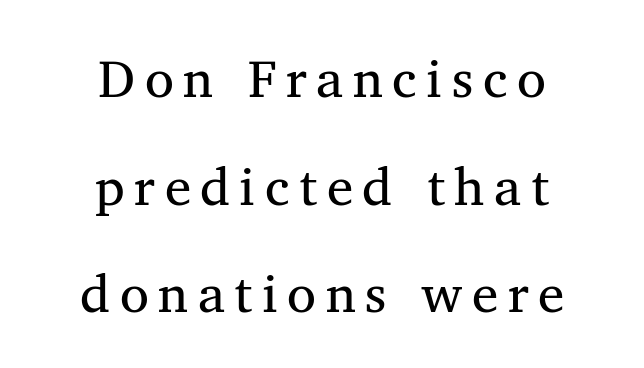
Stroke thickness stays within the range of a standard reading face or lighter. In terms of letterform style, serifs are clearly present. Do the characters align in a grid? No, the font is proportional. Rule under the text: the space is simply empty.
